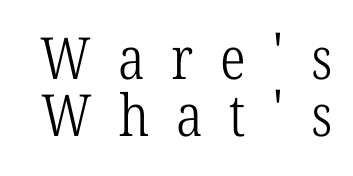
Q: Is the text bold? A: No.
Q: Is the text italic (slanted)? A: No, it is upright.
Q: Is the typeface a serif or a sans-serif typeface? A: Serif.
Q: Is the text underlined? A: No.
Q: Is the spacing between letters normal or unusually wide? A: Unusually wide.
Q: Is the spacing between lines tight, normal or loose? A: Tight.
Q: Width (condensed, normal, or wide)? A: Condensed.
Q: Stroke contrast? A: Low.
Q: x-height? A: Medium.
Q: Monospaced? A: No.
